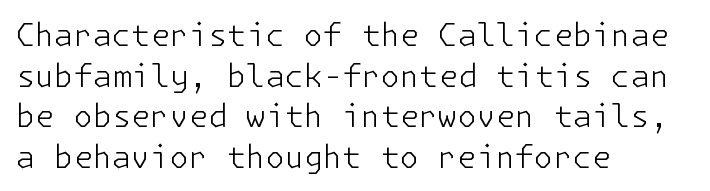
{"serif": "no", "italic": "no", "bold": "no", "weight": "light", "width": "normal", "stroke_contrast": "low", "x_height": "medium", "underline": "no", "align": "left", "line_spacing": "normal", "line_spacing_ratio": 1.31, "letter_spacing": "normal", "letter_spacing_em": 0.0, "glyph_px": 31}
